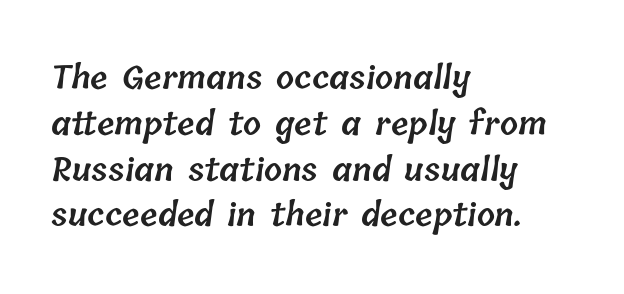
Q: Is the text bold? A: Semi-bold.
Q: Is the text underlined? A: No.
Q: How is the paragraph aligned? A: Left-aligned.
Q: Is the spacing between letters normal or unusually wide? A: Normal.
Q: Is the spacing between lines tight, normal or loose? A: Normal.
Q: Width (condensed, normal, or wide)? A: Normal.
Q: Stroke contrast? A: Low.
Q: x-height? A: Medium.
Q: Monospaced? A: No.
